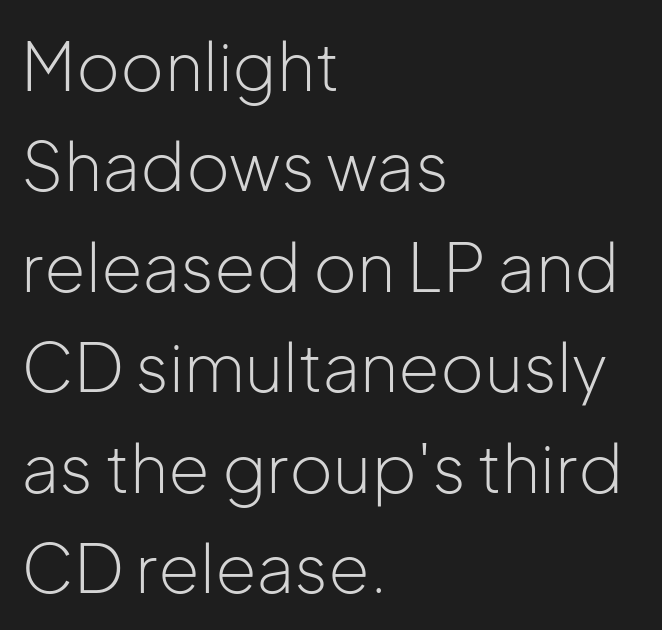
The image shows 67 px light sans-serif type, upright; set left-aligned, normal line spacing (1.5x), normal letter spacing, not underlined; low stroke contrast and a medium x-height.
